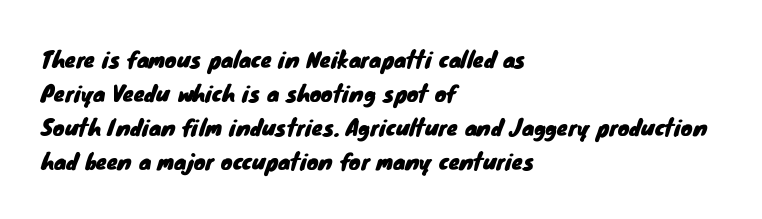
Q: Is the text underlined? A: No.
Q: How is the paragraph aligned? A: Left-aligned.
Q: Is the spacing between letters normal or unusually wide? A: Normal.
Q: Is the spacing between lines tight, normal or loose? A: Normal.
